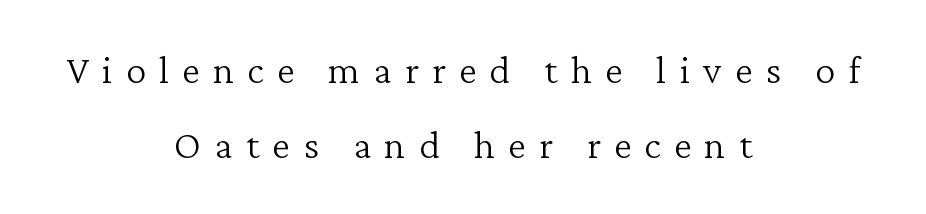
Q: Is the text bold? A: No.
Q: Is the text italic (slanted)? A: No, it is upright.
Q: Is the typeface a serif or a sans-serif typeface? A: Serif.
Q: Is the text underlined? A: No.
Q: How is the paragraph aligned? A: Centered.
Q: Is the spacing between letters normal or unusually wide? A: Unusually wide.
Q: Width (condensed, normal, or wide)? A: Normal.
Q: Stroke contrast? A: Low.
Q: x-height? A: Medium.
Q: Monospaced? A: No.
